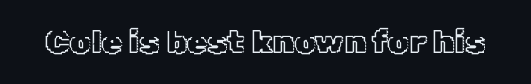
Does the lettering tilt? It doesn't — this is upright. The letters advance in unequal steps, a hallmark of proportional type. The space directly below the letters is spotless. Spacing between characters is what you'd get straight out of the box.
